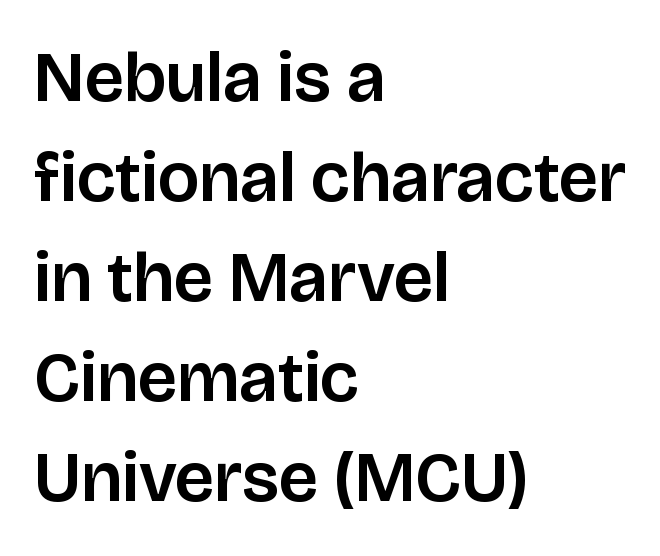
{"serif": "no", "italic": "no", "width": "normal", "stroke_contrast": "low", "x_height": "large", "monospaced": "no", "underline": "no", "align": "left", "line_spacing": "normal", "line_spacing_ratio": 1.41, "letter_spacing": "normal", "letter_spacing_em": 0.0, "glyph_px": 71}
